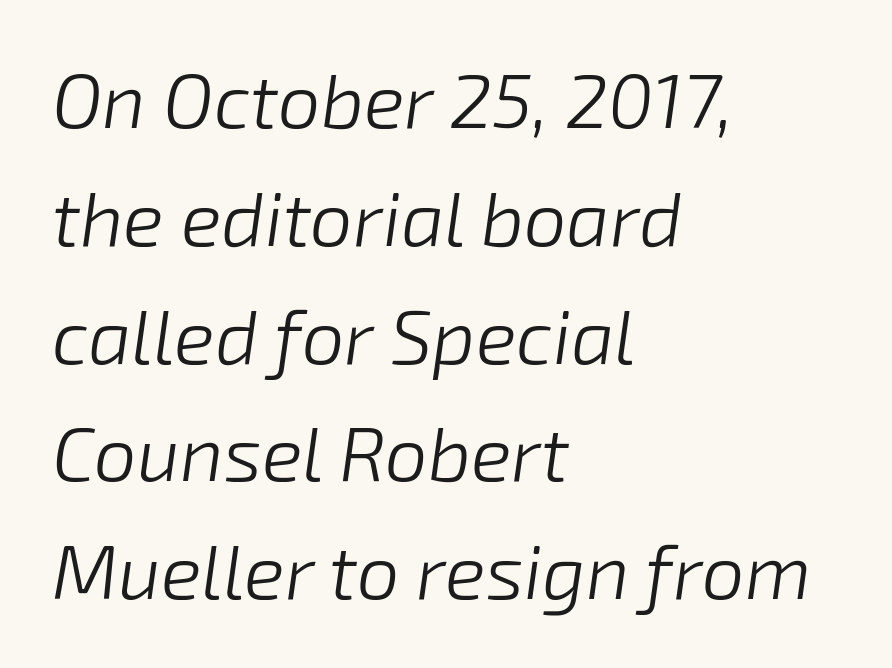
Default kerning and tracking; the words read as compact shapes. Line starts are locked; line ends wander. The lettering tilts uniformly, giving the passage an italic look. Weight class: somewhere from thin through regular. The block of text has a typical density, with ordinary space between rows. The baseline area is clear.
